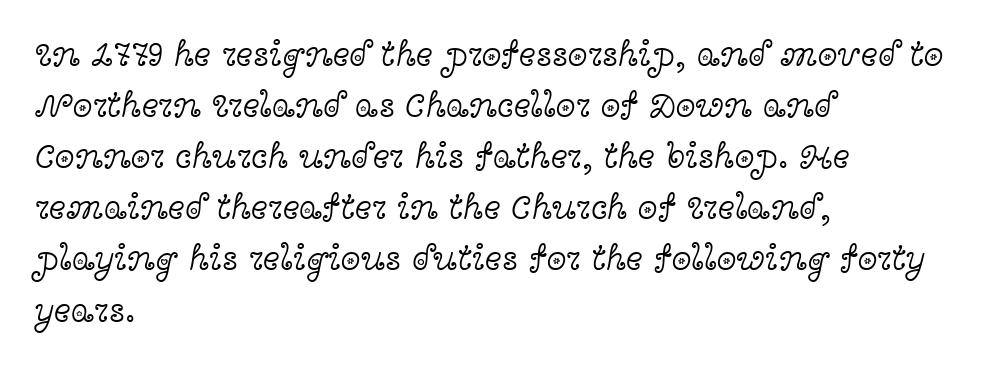
The image shows 36 px light, wide serif type; set left-aligned, normal line spacing (1.42x), normal letter spacing, not underlined; a medium x-height.
